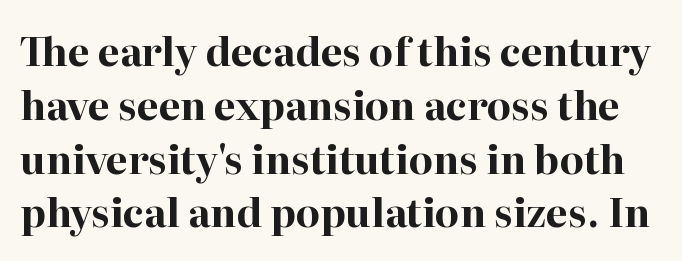
The image shows 39 px bold serif type, upright; set normal line spacing (1.38x), normal letter spacing, not underlined; high stroke contrast and a medium x-height.
